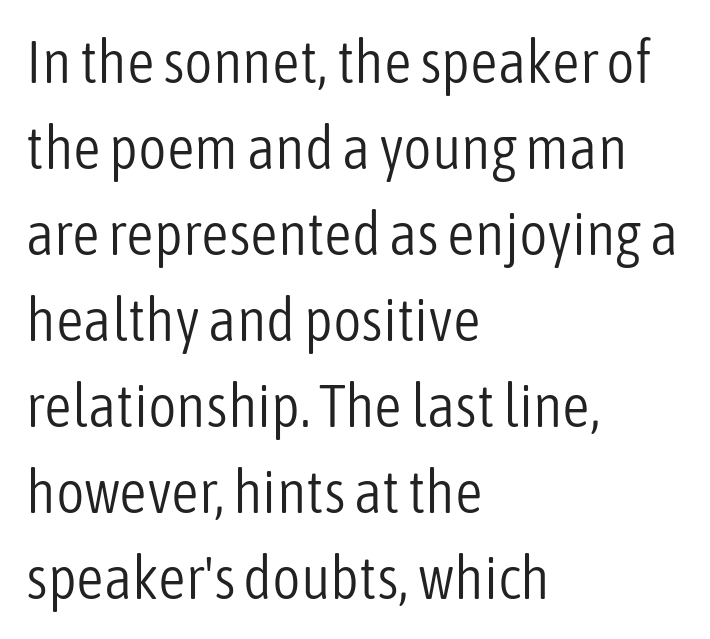
The image shows 61 px light, condensed sans-serif type, upright; set left-aligned, normal line spacing (1.41x), normal letter spacing, not underlined; low stroke contrast and a medium x-height.
